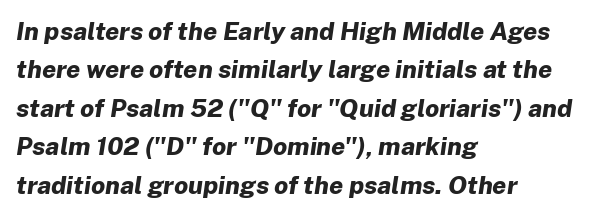
Nobody drew a line under any word here. The glyphs have the mass of a bold cut. The paragraph shown leans on its left margin. Each new line begins a customary step beneath the previous one. Tracking value appears to be zero — textbook default spacing. It's the slanting kind of type.
